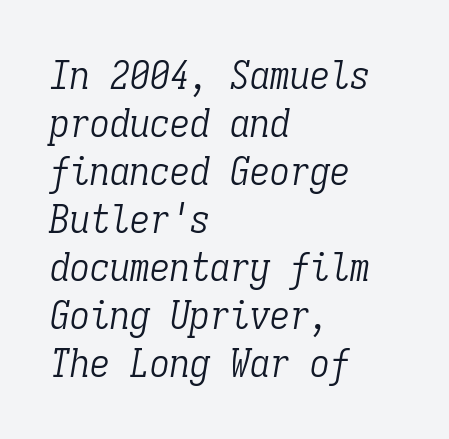
Q: Is the text bold? A: No.
Q: Is the text italic (slanted)? A: Yes, it leans right by about 9 degrees.
Q: Is the typeface a serif or a sans-serif typeface? A: Serif.
Q: Is the text underlined? A: No.
Q: How is the paragraph aligned? A: Left-aligned.
Q: Is the spacing between letters normal or unusually wide? A: Normal.
Q: Width (condensed, normal, or wide)? A: Condensed.
Q: Stroke contrast? A: Low.
Q: x-height? A: Medium.
Q: Monospaced? A: Yes.
